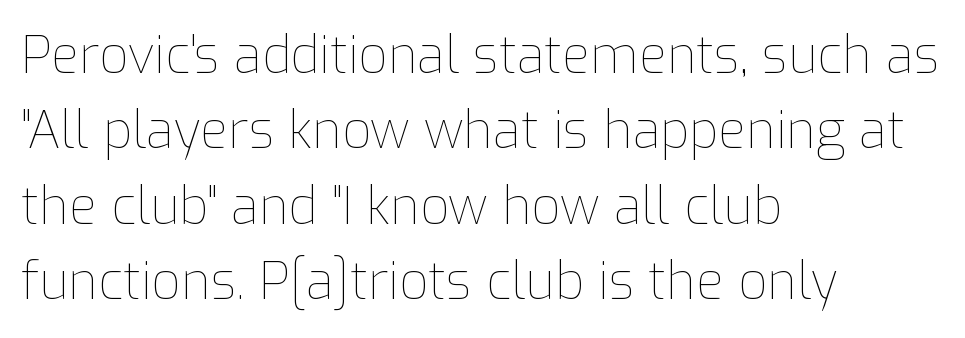
The letters stand straight up with perfectly vertical stems. This sample uses plain, unmodified letter spacing. The setting favours the left margin, as ordinary paragraphs usually do. Unbolded letterforms with no extra heft. The letters advance in unequal steps, a hallmark of proportional type. The block of text has a typical density, with ordinary space between rows.
